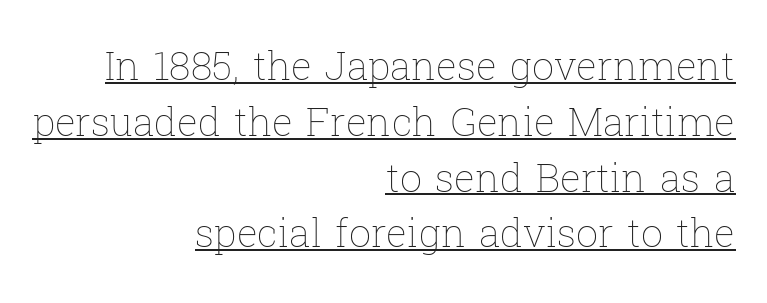
Q: Is the text bold? A: No.
Q: Is the text italic (slanted)? A: No, it is upright.
Q: Is the text underlined? A: Yes.
Q: How is the paragraph aligned? A: Right-aligned.
Q: Is the spacing between letters normal or unusually wide? A: Normal.
Q: Is the spacing between lines tight, normal or loose? A: Normal.
Q: Width (condensed, normal, or wide)? A: Normal.
Q: Stroke contrast? A: Low.
Q: x-height? A: Medium.
Q: Monospaced? A: No.
